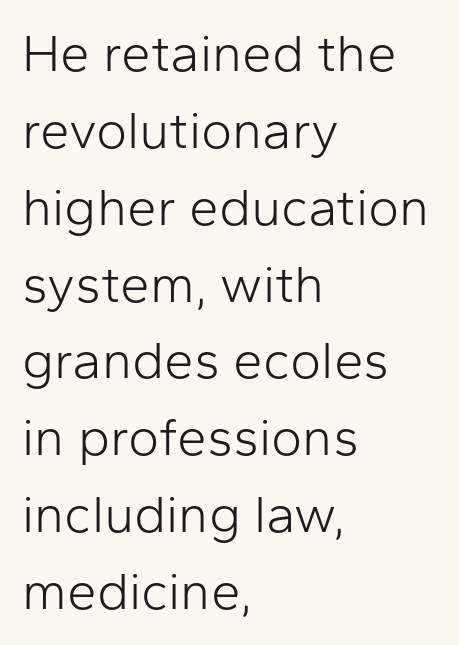
{"serif": "no", "italic": "no", "bold": "no", "weight": "light", "width": "normal", "stroke_contrast": "low", "x_height": "medium", "monospaced": "no", "underline": "no", "align": "left", "line_spacing": "normal", "line_spacing_ratio": 1.45, "letter_spacing": "normal", "letter_spacing_em": 0.0, "glyph_px": 53}
